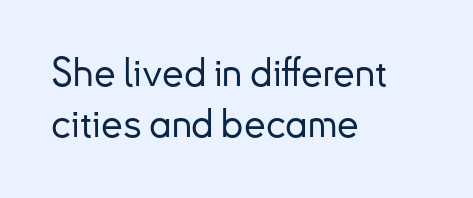
{"serif": "no", "italic": "no", "width": "normal", "stroke_contrast": "low", "x_height": "small", "monospaced": "no", "underline": "no", "align": "left", "line_spacing": "normal", "line_spacing_ratio": 1.32, "letter_spacing": "normal", "letter_spacing_em": 0.0, "glyph_px": 39}
